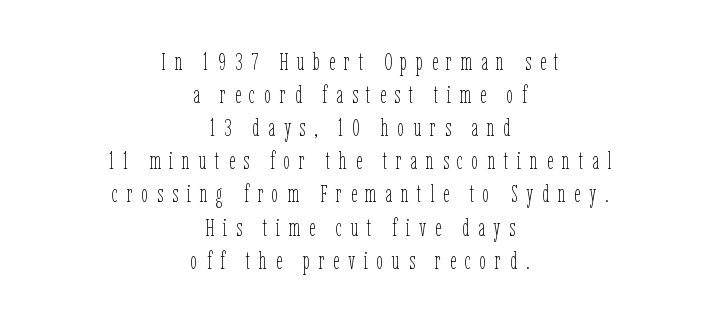
The gap between lines stays unmarked. A quiet, ordinary-to-light weight characterises the typeface. The type sits square on the baseline with zero lean. The letters are spread apart with noticeably loose tracking. Caption: multi-line text, centered on the measure. A typesetter would call this leading conventional body-copy spacing.
